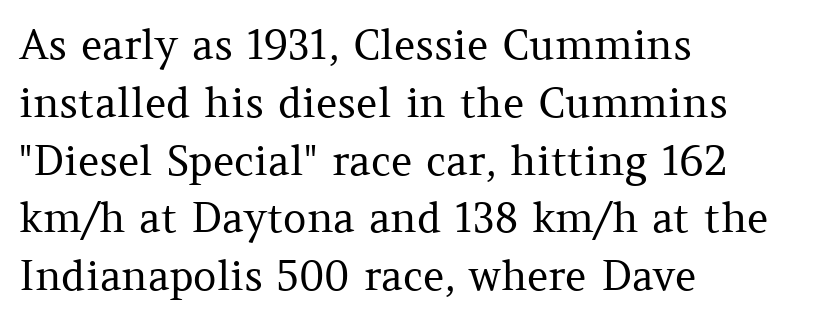
Q: Is the text bold? A: No.
Q: Is the text italic (slanted)? A: No, it is upright.
Q: Is the typeface a serif or a sans-serif typeface? A: Serif.
Q: Is the text underlined? A: No.
Q: How is the paragraph aligned? A: Left-aligned.
Q: Is the spacing between letters normal or unusually wide? A: Normal.
Q: Is the spacing between lines tight, normal or loose? A: Normal.
Q: Width (condensed, normal, or wide)? A: Normal.
Q: Stroke contrast? A: Medium.
Q: x-height? A: Medium.
Q: Monospaced? A: No.
